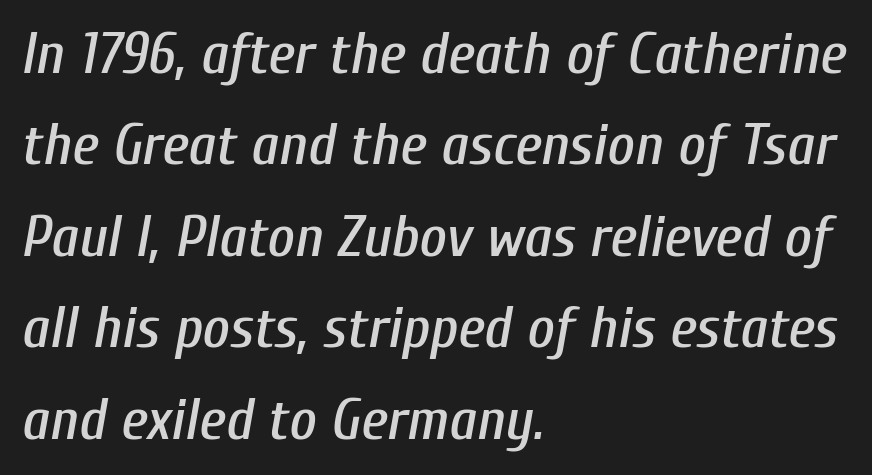
The image shows 59 px condensed type, italic (leaning right); set left-aligned, normal line spacing (1.55x), normal letter spacing, not underlined; low stroke contrast and a medium x-height.
